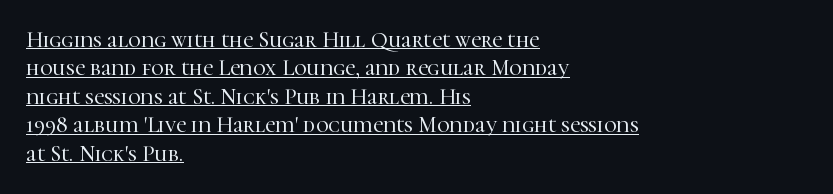
{"italic": "no", "underline": "yes", "align": "left", "line_spacing": "normal", "line_spacing_ratio": 1.29, "letter_spacing": "normal", "letter_spacing_em": 0.0, "glyph_px": 22}
